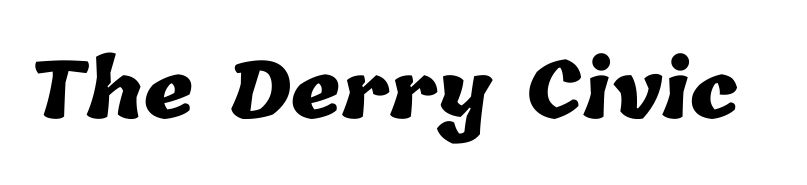
Q: Is the text bold? A: Yes.
Q: Is the text underlined? A: No.
Q: Is the spacing between letters normal or unusually wide? A: Normal.
Q: Width (condensed, normal, or wide)? A: Normal.
Q: Stroke contrast? A: Low.
Q: x-height? A: Medium.
Q: Monospaced? A: No.
